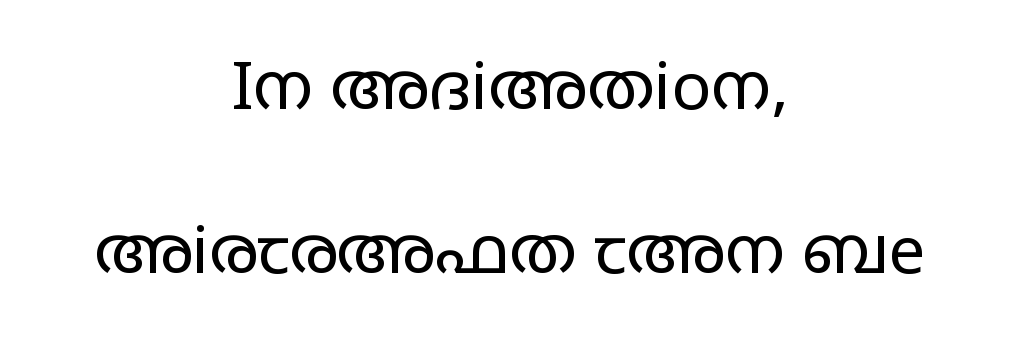
The image shows 66 px regular-weight, wide sans-serif type, upright; set centered, loose line spacing (2.49x), normal letter spacing, not underlined; low stroke contrast and a large x-height.
